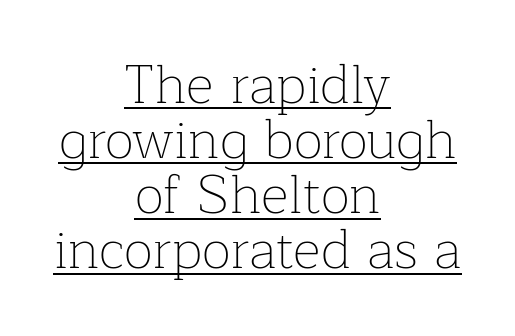
Q: Is the text bold? A: No.
Q: Is the text italic (slanted)? A: No, it is upright.
Q: Is the typeface a serif or a sans-serif typeface? A: Serif.
Q: Is the text underlined? A: Yes.
Q: How is the paragraph aligned? A: Centered.
Q: Is the spacing between letters normal or unusually wide? A: Normal.
Q: Is the spacing between lines tight, normal or loose? A: Tight.
Q: Width (condensed, normal, or wide)? A: Normal.
Q: Stroke contrast? A: Low.
Q: x-height? A: Medium.
Q: Monospaced? A: No.
